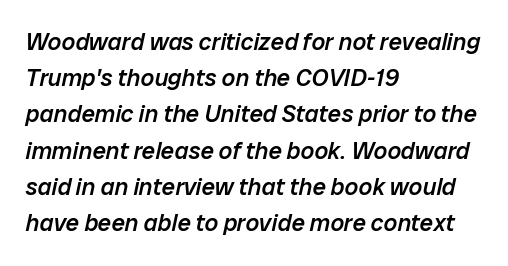
The image shows 24 px text type, italic (leaning right); set left-aligned, normal line spacing (1.51x), normal letter spacing, not underlined.
